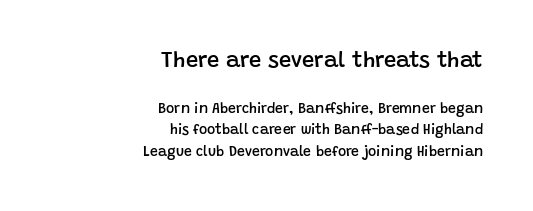
{"italic": "no", "bold": "semi", "underline": "no", "align": "right", "line_spacing": "normal", "line_spacing_ratio": 1.55, "letter_spacing": "normal", "letter_spacing_em": 0.0, "larger_block": "first", "size_ratio": 1.57, "glyph_px": 22}
